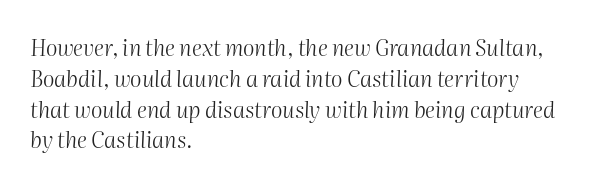
Q: Is the text bold? A: No.
Q: Is the text italic (slanted)? A: Yes, it leans right by about 2 degrees.
Q: Is the text underlined? A: No.
Q: How is the paragraph aligned? A: Left-aligned.
Q: Is the spacing between letters normal or unusually wide? A: Normal.
Q: Is the spacing between lines tight, normal or loose? A: Normal.
